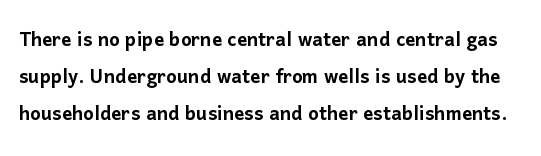
Q: Is the text italic (slanted)? A: No, it is upright.
Q: Is the text underlined? A: No.
Q: Is the spacing between letters normal or unusually wide? A: Normal.
Q: Is the spacing between lines tight, normal or loose? A: Normal.
